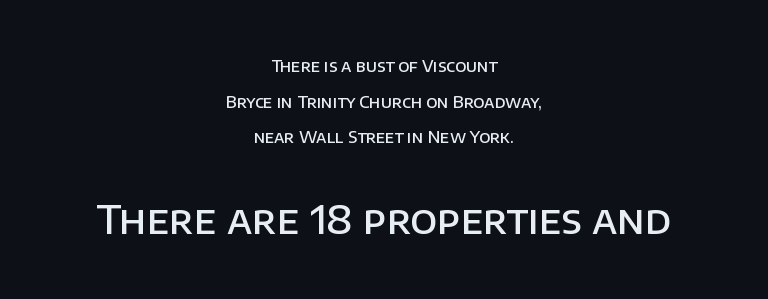
Summary of weight: moderately heavy, a semibold. Size hierarchy here favors the trailing block over the leading one. Each letter keeps its own natural width here, so spacing adapts to shape. These lines stack symmetrically, like a column narrowing and widening about its center.
